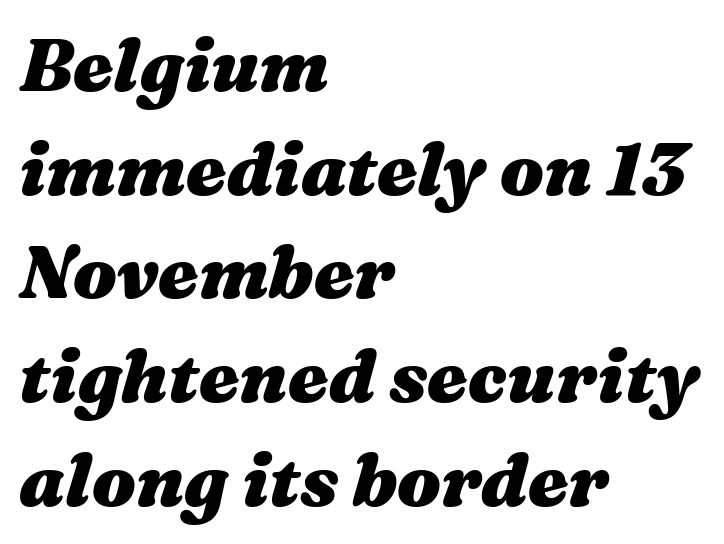
Q: Is the text bold? A: Yes.
Q: Is the text italic (slanted)? A: Yes, it leans right by about 16 degrees.
Q: Is the text underlined? A: No.
Q: How is the paragraph aligned? A: Left-aligned.
Q: Is the spacing between letters normal or unusually wide? A: Normal.
Q: Is the spacing between lines tight, normal or loose? A: Normal.
Q: Width (condensed, normal, or wide)? A: Wide.
Q: Stroke contrast? A: Medium.
Q: x-height? A: Medium.
Q: Monospaced? A: No.
